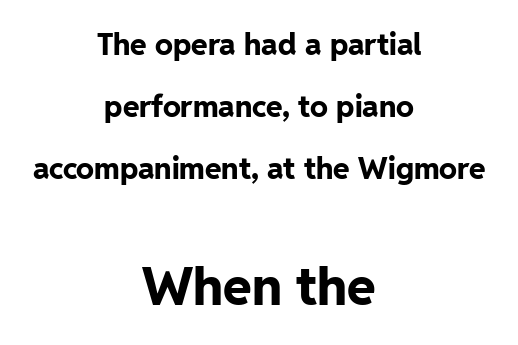
{"serif": "no", "italic": "no", "bold": "yes", "weight": "bold", "width": "normal", "stroke_contrast": "low", "x_height": "medium", "monospaced": "no", "underline": "no", "align": "center", "line_spacing": "loose", "line_spacing_ratio": 2.07, "letter_spacing": "normal", "letter_spacing_em": 0.0, "larger_block": "second", "size_ratio": 1.73, "glyph_px": 52}
